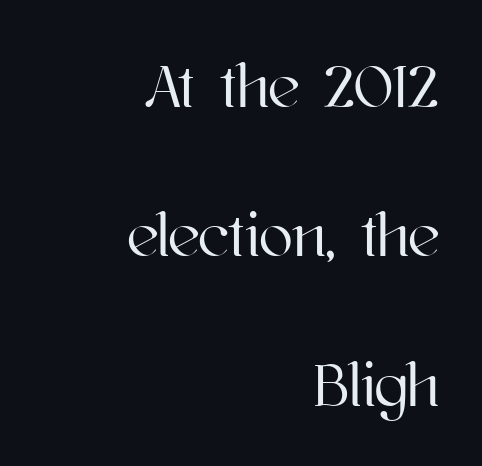
The image shows 62 px text type, upright; set right-aligned, loose line spacing (2.41x), normal letter spacing, not underlined; high stroke contrast and a medium x-height.
